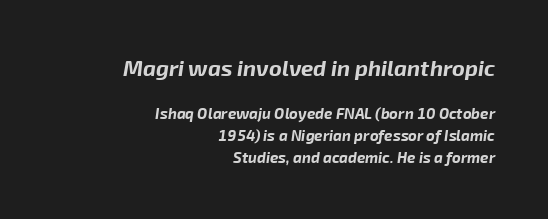
{"italic": "yes", "lean": "right", "slant_degrees": 8, "bold": "yes", "underline": "no", "align": "right", "line_spacing": "normal", "line_spacing_ratio": 1.46, "letter_spacing": "normal", "letter_spacing_em": 0.0, "larger_block": "first", "size_ratio": 1.47, "glyph_px": 22}
